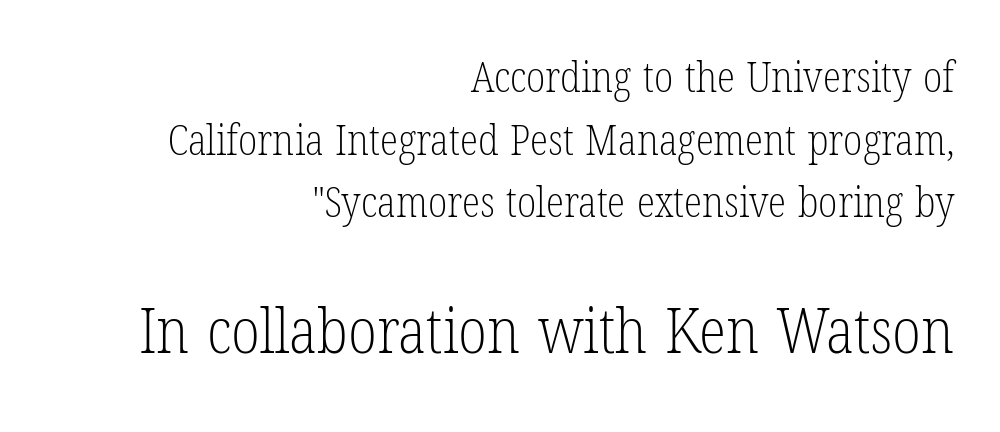
Q: Is the text bold? A: No.
Q: Is the text italic (slanted)? A: No, it is upright.
Q: Is the typeface a serif or a sans-serif typeface? A: Serif.
Q: Is the text underlined? A: No.
Q: How is the paragraph aligned? A: Right-aligned.
Q: Is the spacing between letters normal or unusually wide? A: Normal.
Q: Is the spacing between lines tight, normal or loose? A: Normal.
Q: Which block of text is set in a larger size, the first (top) or the second (bottom)? A: The second (bottom) one.
Q: Width (condensed, normal, or wide)? A: Condensed.
Q: Stroke contrast? A: Low.
Q: x-height? A: Medium.
Q: Monospaced? A: No.
